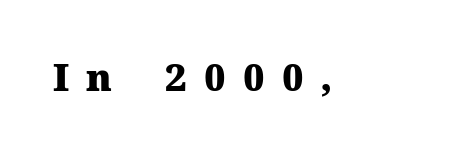
A typesetter would call this proportional, since set widths differ per character. Plenty of ink on the page — the face is bold. Unmarked baselines from the first word to the last. The line texture is sparse and dotted thanks to wide tracking. A typesetter would mark this as roman, not italic.
